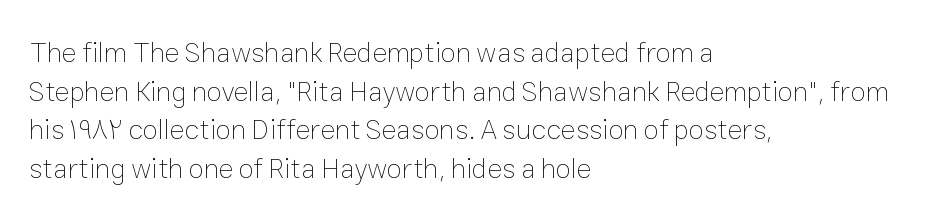
{"italic": "no", "bold": "no", "weight": "thin", "width": "normal", "stroke_contrast": "low", "x_height": "medium", "monospaced": "no", "underline": "no", "align": "left", "line_spacing": "normal", "line_spacing_ratio": 1.38, "letter_spacing": "normal", "letter_spacing_em": 0.0, "glyph_px": 28}
